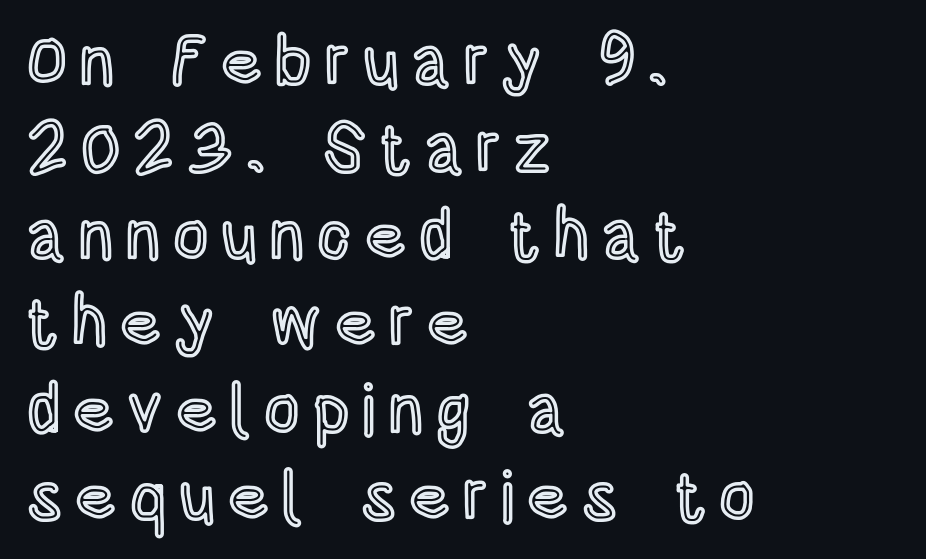
Q: Is the text italic (slanted)? A: No, it is upright.
Q: Is the text underlined? A: No.
Q: How is the paragraph aligned? A: Left-aligned.
Q: Is the spacing between lines tight, normal or loose? A: Normal.
Q: Width (condensed, normal, or wide)? A: Condensed.
Q: x-height? A: Large.
Q: Monospaced? A: No.
